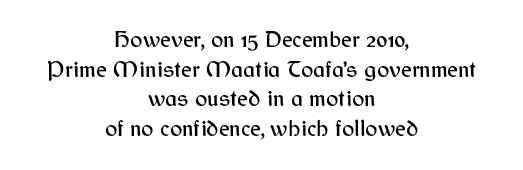
Q: Is the text italic (slanted)? A: No, it is upright.
Q: Is the text underlined? A: No.
Q: How is the paragraph aligned? A: Centered.
Q: Is the spacing between letters normal or unusually wide? A: Normal.
Q: Is the spacing between lines tight, normal or loose? A: Normal.
